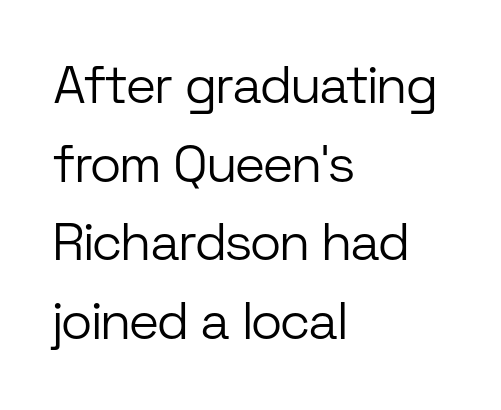
{"serif": "no", "italic": "no", "bold": "no", "weight": "light", "width": "normal", "stroke_contrast": "low", "x_height": "medium", "monospaced": "no", "underline": "no", "align": "left", "line_spacing": "normal", "line_spacing_ratio": 1.51, "letter_spacing": "normal", "letter_spacing_em": 0.0, "glyph_px": 52}
